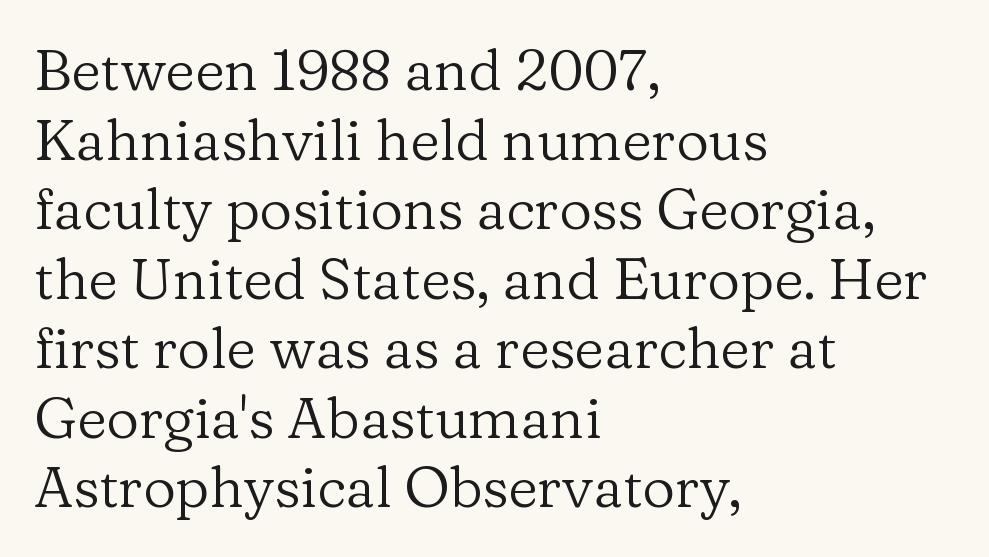
{"serif": "yes", "italic": "no", "bold": "no", "weight": "regular", "width": "normal", "stroke_contrast": "low", "x_height": "medium", "monospaced": "no", "underline": "no", "align": "left", "line_spacing_ratio": 1.22, "letter_spacing": "normal", "letter_spacing_em": 0.0, "glyph_px": 57}
